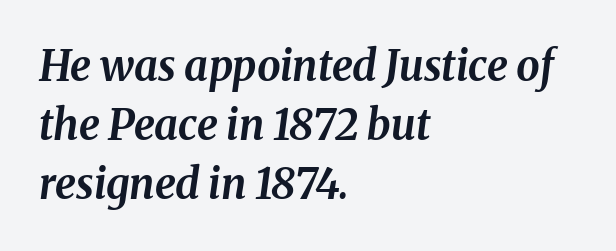
{"italic": "yes", "lean": "right", "slant_degrees": 8, "bold": "yes", "weight": "bold", "width": "normal", "stroke_contrast": "medium", "x_height": "medium", "monospaced": "no", "underline": "no", "align": "left", "line_spacing": "normal", "line_spacing_ratio": 1.41, "letter_spacing": "normal", "letter_spacing_em": 0.0, "glyph_px": 42}
